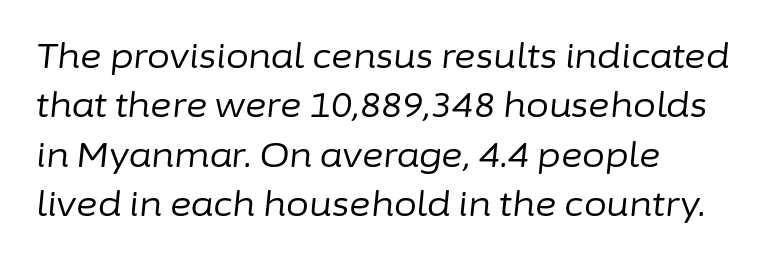
{"italic": "yes", "lean": "right", "slant_degrees": 6, "bold": "no", "weight": "regular", "width": "normal", "stroke_contrast": "low", "x_height": "medium", "monospaced": "no", "underline": "no", "align": "left", "line_spacing": "normal", "line_spacing_ratio": 1.5, "letter_spacing": "normal", "letter_spacing_em": 0.0, "glyph_px": 33}
